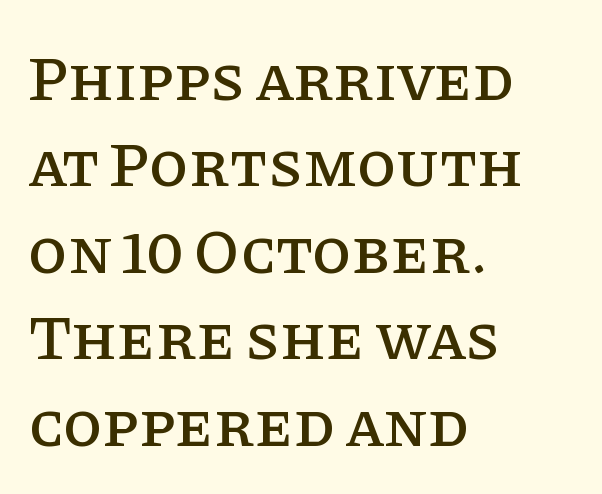
Q: Is the text italic (slanted)? A: No, it is upright.
Q: Is the typeface a serif or a sans-serif typeface? A: Serif.
Q: Is the text underlined? A: No.
Q: How is the paragraph aligned? A: Left-aligned.
Q: Is the spacing between letters normal or unusually wide? A: Normal.
Q: Is the spacing between lines tight, normal or loose? A: Normal.
Q: Width (condensed, normal, or wide)? A: Normal.
Q: Stroke contrast? A: Low.
Q: x-height? A: Large.
Q: Monospaced? A: No.
